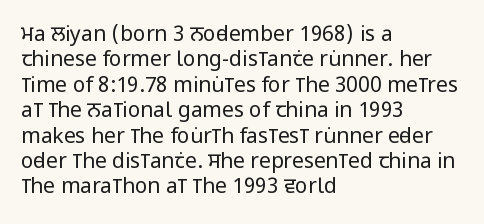
A bare baseline throughout the passage. Line beginnings align vertically; line endings do not. This sample uses plain, unmodified letter spacing. Posture: straight, roman, zero tilt. Is this a heavy cut? Hardly; it is regular or lighter.
